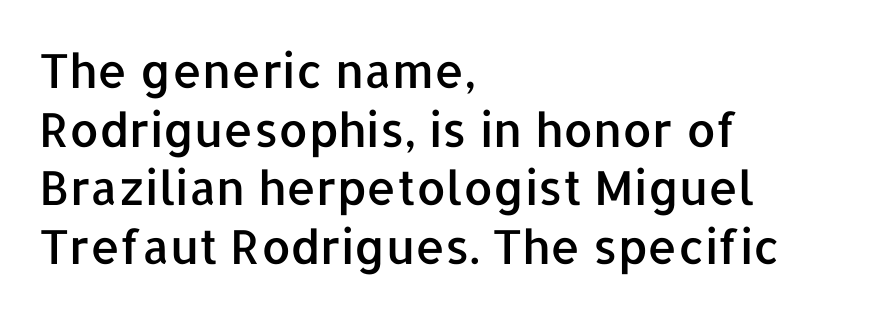
Every row of glyphs begins at an identical x-position on the left. Classification — sans serif. The letters advance in unequal steps, a hallmark of proportional type. A normal amount of white space separates one row of letters from the next. No word sits above an underline. Characters follow at the spacing the type designer built in.
